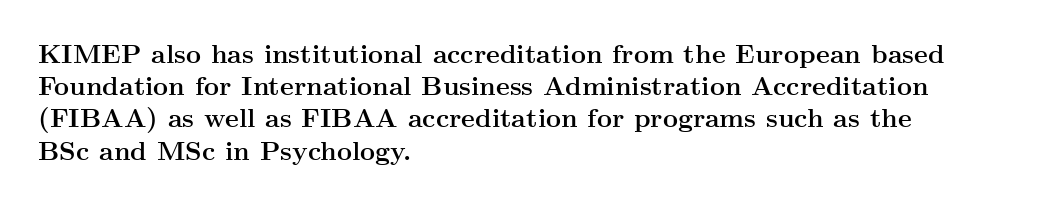
The image shows 26 px bold type, upright; set left-aligned, line spacing 1.24x, normal letter spacing, not underlined.
